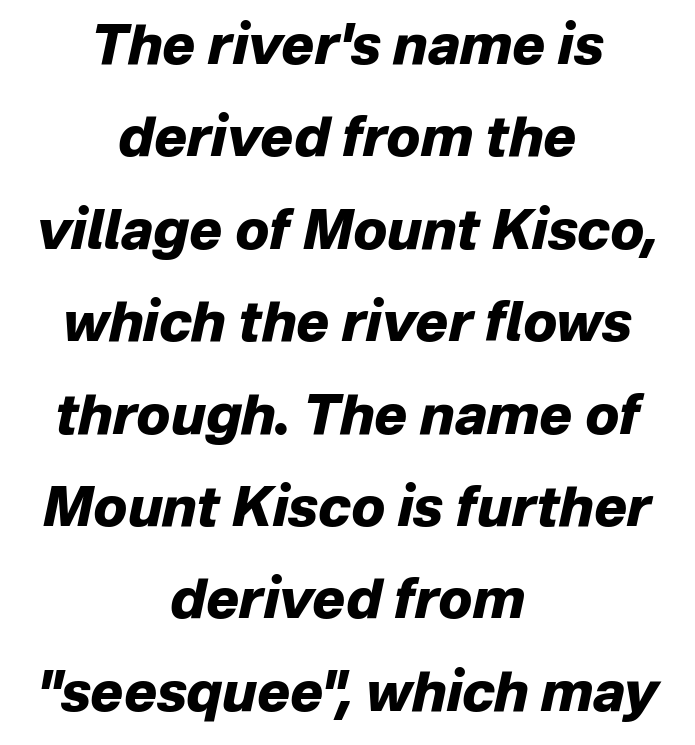
Q: Is the text bold? A: Yes.
Q: Is the text italic (slanted)? A: Yes, it leans right by about 12 degrees.
Q: Is the text underlined? A: No.
Q: How is the paragraph aligned? A: Centered.
Q: Is the spacing between letters normal or unusually wide? A: Normal.
Q: Is the spacing between lines tight, normal or loose? A: Normal.
Q: Width (condensed, normal, or wide)? A: Normal.
Q: Stroke contrast? A: Low.
Q: x-height? A: Medium.
Q: Monospaced? A: No.
